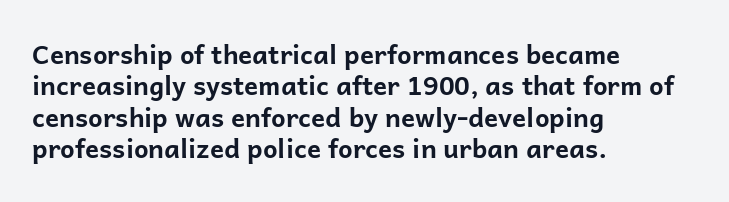
The image shows 26 px bold type, upright; set left-aligned, line spacing 1.21x, normal letter spacing, not underlined.
